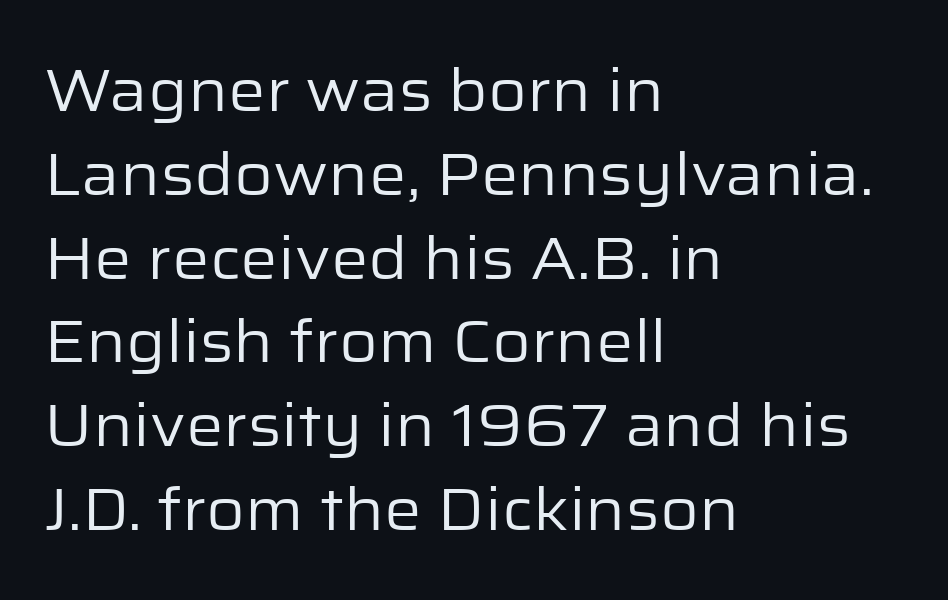
These glyphs show unthickened strokes, regular width or finer. One-word summary of the alignment: left. Compared with typical body copy, the letter spacing here is the same. A normal amount of white space separates one row of letters from the next.
